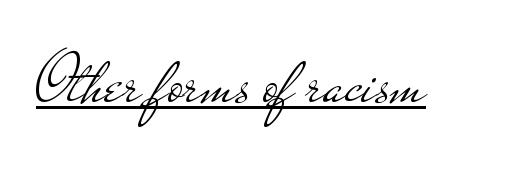
Q: Is the text bold? A: No.
Q: Is the text italic (slanted)? A: Yes.
Q: Is the typeface a serif or a sans-serif typeface? A: Sans-serif.
Q: Is the text underlined? A: Yes.
Q: Is the spacing between letters normal or unusually wide? A: Normal.
Q: Width (condensed, normal, or wide)? A: Wide.
Q: Stroke contrast? A: Low.
Q: x-height? A: Small.
Q: Monospaced? A: No.
